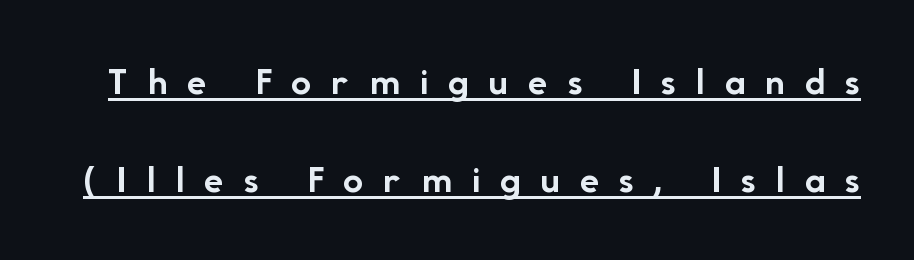
{"serif": "no", "italic": "no", "bold": "yes", "weight": "semibold", "width": "normal", "stroke_contrast": "low", "x_height": "medium", "monospaced": "no", "underline": "yes", "line_spacing": "loose", "line_spacing_ratio": 2.44, "letter_spacing": "wide", "letter_spacing_em": 0.5, "glyph_px": 40}
